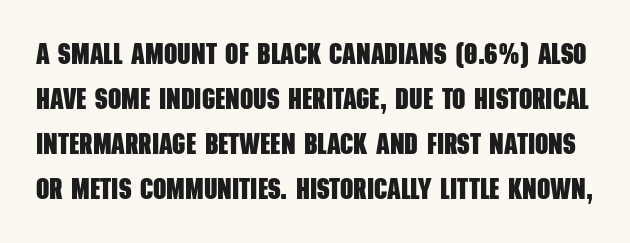
{"serif": "no", "bold": "yes", "weight": "heavy", "width": "condensed", "stroke_contrast": "low", "x_height": "large", "monospaced": "no", "underline": "no", "line_spacing": "normal", "line_spacing_ratio": 1.55, "letter_spacing": "normal", "letter_spacing_em": 0.0, "glyph_px": 29}
